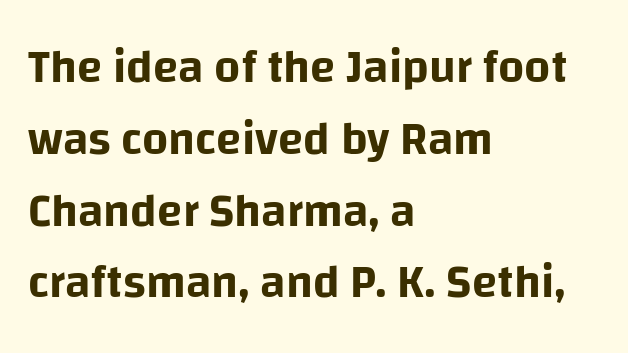
{"serif": "no", "italic": "no", "width": "normal", "stroke_contrast": "low", "x_height": "large", "monospaced": "no", "underline": "no", "align": "left", "line_spacing": "normal", "line_spacing_ratio": 1.56, "letter_spacing": "normal", "letter_spacing_em": 0.0, "glyph_px": 46}
